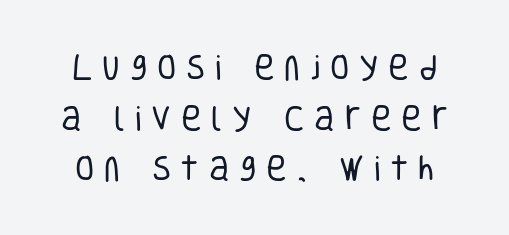
The image shows 28 px regular-weight, condensed sans-serif type, upright; set line spacing 1.81x, unusually wide letter spacing (+0.35 em), not underlined; low stroke contrast and a large x-height.
